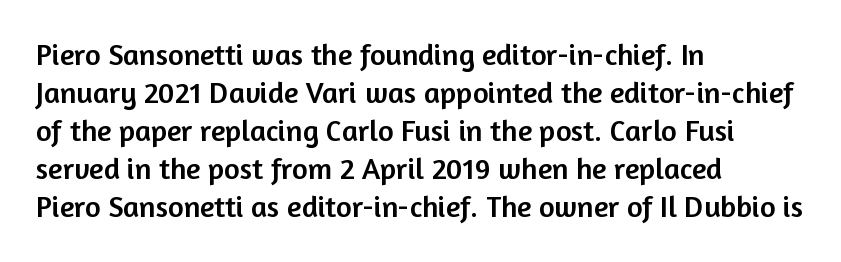
The image shows 30 px sans-serif type, upright; set left-aligned, normal line spacing (1.27x), normal letter spacing, not underlined; low stroke contrast and a medium x-height.
